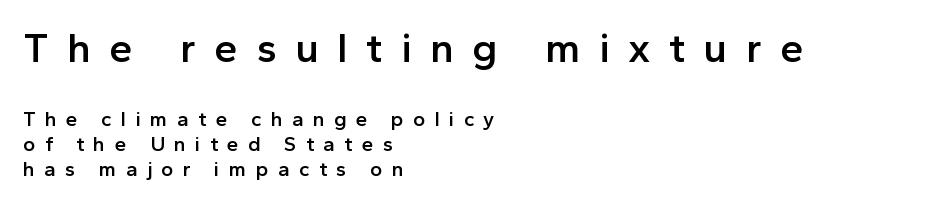
{"serif": "no", "italic": "no", "bold": "semi", "weight": "semibold", "width": "normal", "x_height": "medium", "monospaced": "no", "underline": "no", "align": "left", "line_spacing_ratio": 1.18, "letter_spacing": "wide", "letter_spacing_em": 0.44, "larger_block": "first", "size_ratio": 2.0, "glyph_px": 42}
